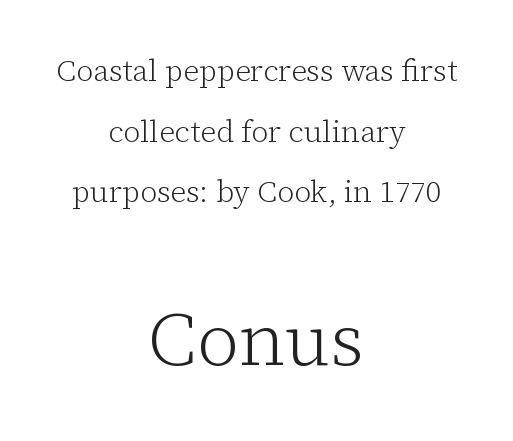
The image shows 74 px light serif type, upright; set centered, loose line spacing (2.02x), normal letter spacing, not underlined; the second (bottom) block is 2.47x larger; low stroke contrast and a medium x-height.
